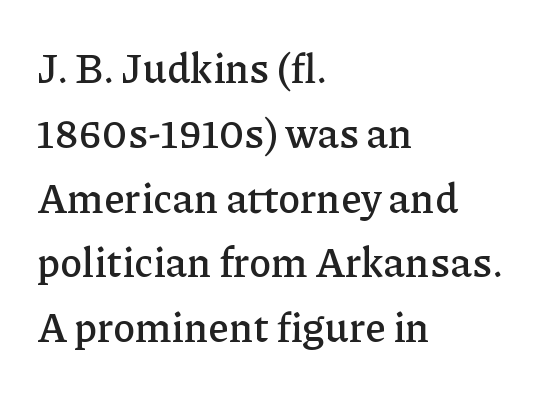
Q: Is the text italic (slanted)? A: No, it is upright.
Q: Is the typeface a serif or a sans-serif typeface? A: Serif.
Q: Is the text underlined? A: No.
Q: How is the paragraph aligned? A: Left-aligned.
Q: Is the spacing between letters normal or unusually wide? A: Normal.
Q: Is the spacing between lines tight, normal or loose? A: Normal.
Q: Width (condensed, normal, or wide)? A: Normal.
Q: Stroke contrast? A: Low.
Q: x-height? A: Medium.
Q: Monospaced? A: No.
